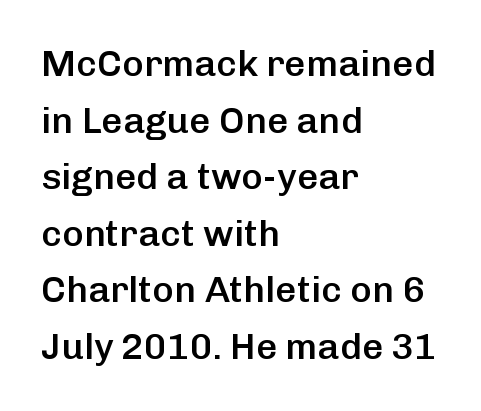
{"serif": "no", "italic": "no", "bold": "semi", "weight": "semibold", "width": "normal", "stroke_contrast": "low", "x_height": "medium", "monospaced": "no", "underline": "no", "align": "left", "line_spacing": "normal", "line_spacing_ratio": 1.53, "letter_spacing": "normal", "letter_spacing_em": 0.0, "glyph_px": 37}
